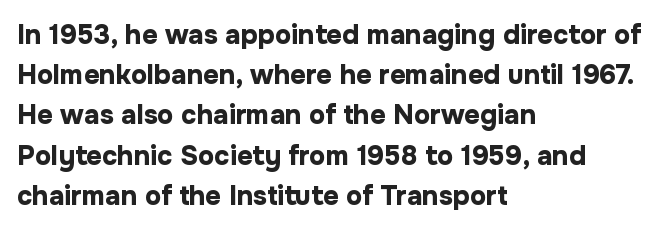
Q: Is the text bold? A: Yes.
Q: Is the text italic (slanted)? A: No, it is upright.
Q: Is the text underlined? A: No.
Q: How is the paragraph aligned? A: Left-aligned.
Q: Is the spacing between letters normal or unusually wide? A: Normal.
Q: Is the spacing between lines tight, normal or loose? A: Normal.
